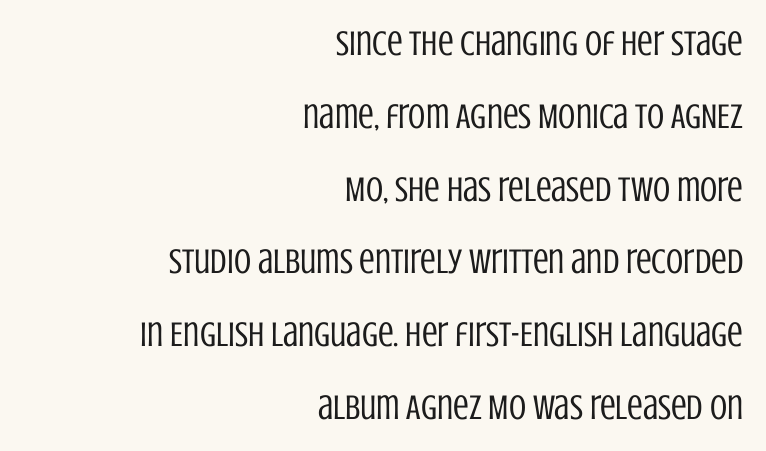
The image shows 35 px regular-weight, condensed sans-serif type, upright; set right-aligned, loose line spacing (2.08x), normal letter spacing, not underlined; low stroke contrast and a large x-height.
